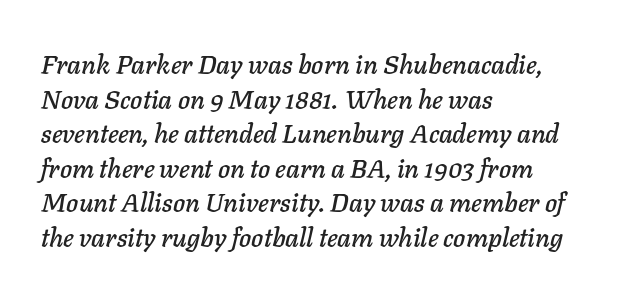
What stands out about the letter spacing? Nothing — it is the standard amount. Summary of vertical rhythm: regular, with standard interline spacing. Reading down the block, your eye returns to a fixed left position each line. The area under the type is left untouched. The font's italic variant was chosen for this text.
